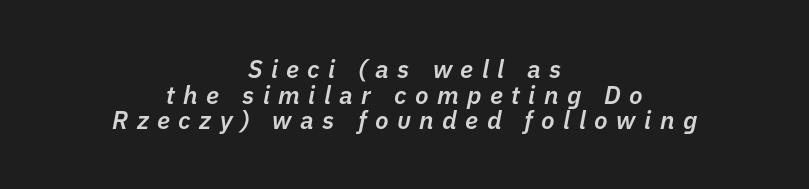
The image shows 25 px text type, italic (leaning right); set centered, tight line spacing (1.03x), unusually wide letter spacing (+0.34 em), not underlined.
